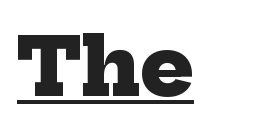
Q: Is the text bold? A: Yes.
Q: Is the typeface a serif or a sans-serif typeface? A: Serif.
Q: Is the text underlined? A: Yes.
Q: Is the spacing between letters normal or unusually wide? A: Normal.
Q: Width (condensed, normal, or wide)? A: Normal.
Q: Stroke contrast? A: Low.
Q: x-height? A: Medium.
Q: Monospaced? A: No.
